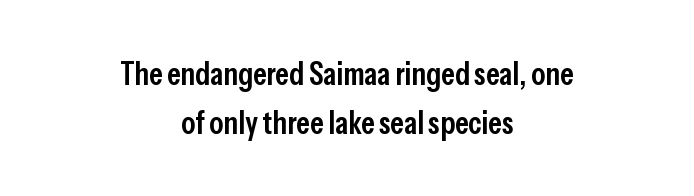
The image shows 32 px semibold, condensed sans-serif type, upright; set centered, normal line spacing (1.54x), normal letter spacing, not underlined; low stroke contrast and a medium x-height.
